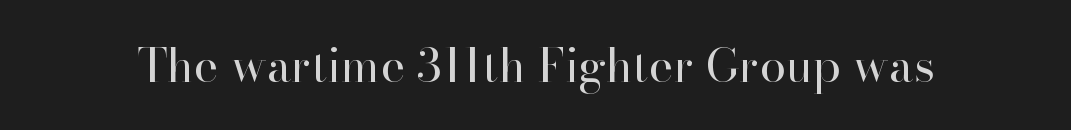
{"serif": "yes", "italic": "no", "bold": "no", "weight": "regular", "width": "normal", "stroke_contrast": "high", "x_height": "small", "monospaced": "no", "underline": "no", "letter_spacing": "normal", "letter_spacing_em": 0.0, "glyph_px": 47}
